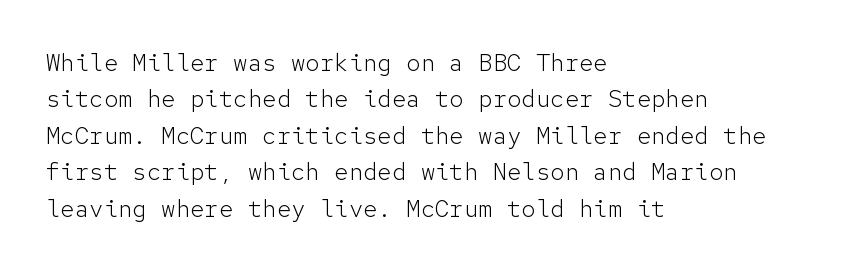
{"italic": "no", "bold": "no", "underline": "no", "align": "left", "line_spacing": "normal", "line_spacing_ratio": 1.52, "letter_spacing": "normal", "letter_spacing_em": 0.0, "glyph_px": 24}
